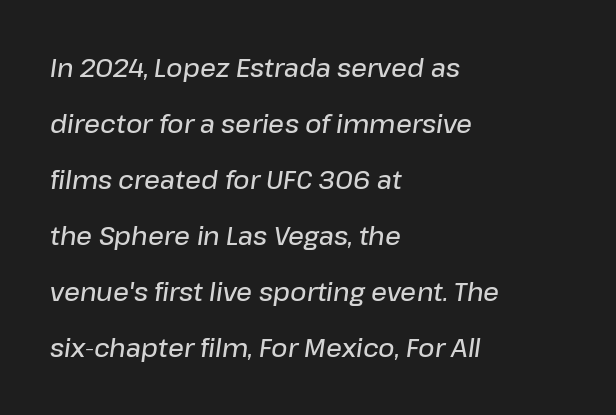
Q: Is the text bold? A: Semi-bold.
Q: Is the text italic (slanted)? A: Yes, it leans right by about 8 degrees.
Q: Is the text underlined? A: No.
Q: How is the paragraph aligned? A: Left-aligned.
Q: Is the spacing between letters normal or unusually wide? A: Normal.
Q: Is the spacing between lines tight, normal or loose? A: Loose.
